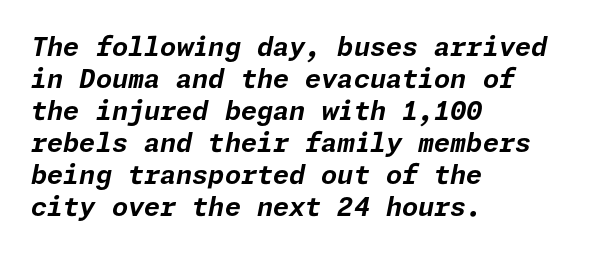
Heft: maximum for text — a bold. Check the space under the baseline: it is left empty. The font's italic variant was chosen for this text. The paragraph has a hard left edge and a soft right edge.
